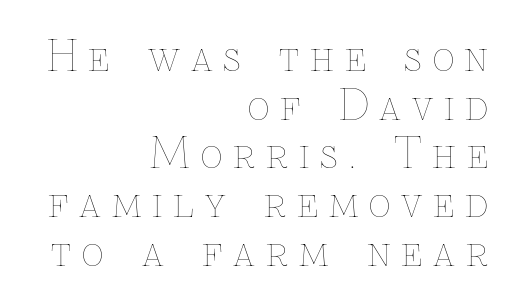
What stands out about the letter spacing? Its width — letters are far apart. The setting favours the right margin, as signatures and pull-quotes sometimes do. Any mark beneath the type? The region is blank. Varying glyph widths throughout — classic text-font behaviour. The face looks like a standard text weight, possibly lighter.
